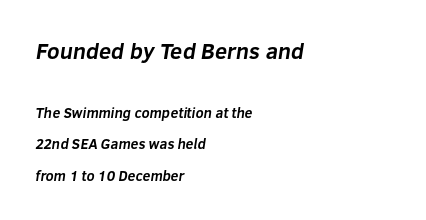
The image shows 22 px bold type; set left-aligned, loose line spacing (2.24x), normal letter spacing, not underlined; the first (top) block is 1.57x larger.
